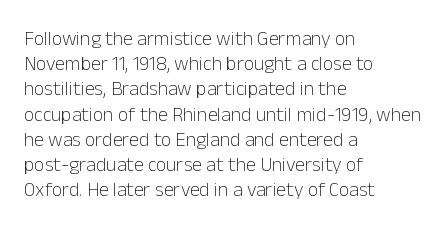
Q: Is the text bold? A: No.
Q: Is the text italic (slanted)? A: No, it is upright.
Q: Is the text underlined? A: No.
Q: How is the paragraph aligned? A: Left-aligned.
Q: Is the spacing between letters normal or unusually wide? A: Normal.
Q: Is the spacing between lines tight, normal or loose? A: Normal.
